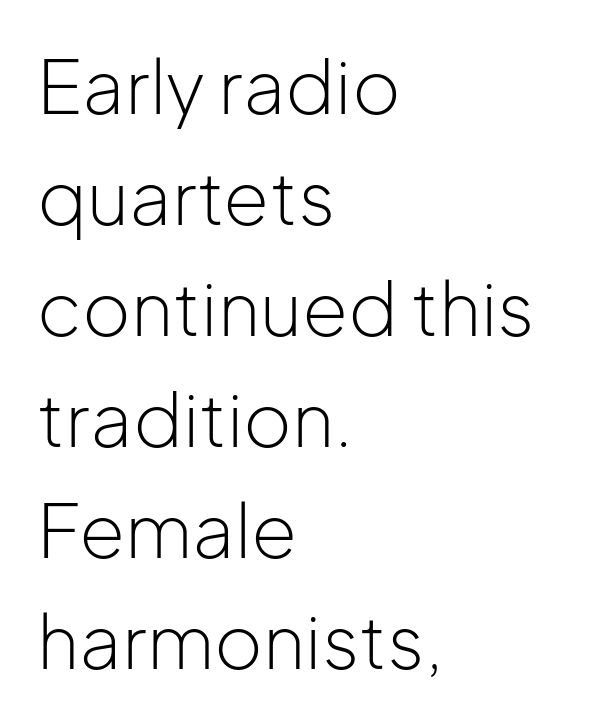
{"serif": "no", "italic": "no", "bold": "no", "weight": "light", "width": "normal", "stroke_contrast": "low", "x_height": "medium", "monospaced": "no", "underline": "no", "align": "left", "line_spacing": "normal", "line_spacing_ratio": 1.5, "letter_spacing": "normal", "letter_spacing_em": 0.0, "glyph_px": 74}
